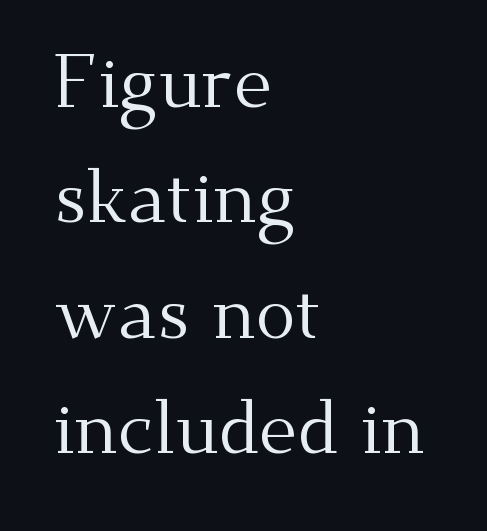
Q: Is the text bold? A: No.
Q: Is the text italic (slanted)? A: No, it is upright.
Q: Is the typeface a serif or a sans-serif typeface? A: Serif.
Q: Is the text underlined? A: No.
Q: How is the paragraph aligned? A: Left-aligned.
Q: Is the spacing between letters normal or unusually wide? A: Normal.
Q: Is the spacing between lines tight, normal or loose? A: Normal.
Q: Width (condensed, normal, or wide)? A: Normal.
Q: Stroke contrast? A: Medium.
Q: x-height? A: Small.
Q: Monospaced? A: No.
